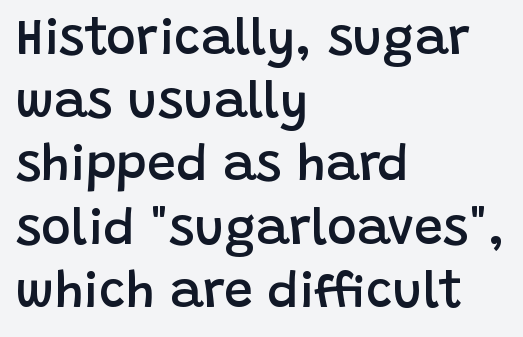
The image shows 51 px semibold sans-serif type, upright; set left-aligned, line spacing 1.24x, normal letter spacing, not underlined; low stroke contrast and a large x-height.
